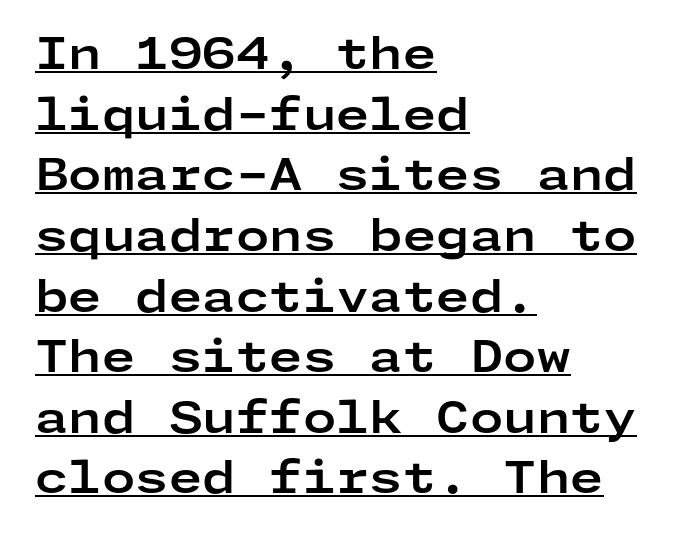
Spacing between characters is what you'd get straight out of the box. The strokes are fattened all the way to bold. It's the straight-up-and-down kind of type. Horizontal bands of white between lines are of average thickness. Layout note: lines flush left. Nothing sits at the stroke ends, so this counts as sans-serif.
